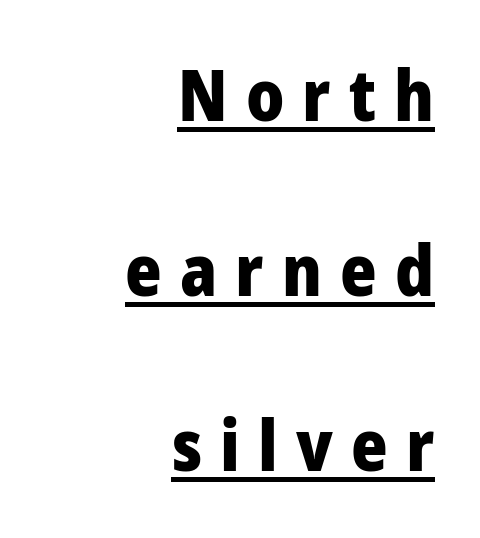
{"serif": "no", "italic": "no", "bold": "yes", "weight": "heavy", "width": "normal", "stroke_contrast": "low", "x_height": "medium", "monospaced": "no", "underline": "yes", "align": "right", "line_spacing": "loose", "line_spacing_ratio": 2.5, "letter_spacing": "wide", "letter_spacing_em": 0.26, "glyph_px": 70}
